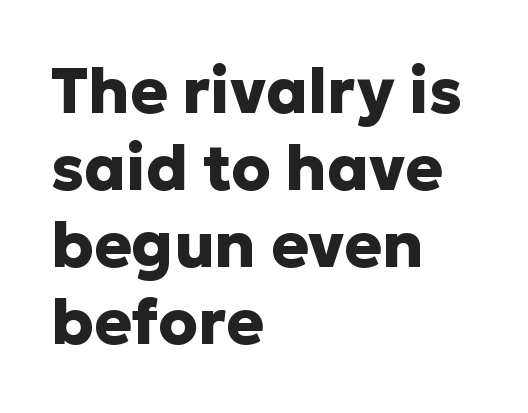
{"serif": "no", "italic": "no", "bold": "yes", "weight": "heavy", "width": "normal", "stroke_contrast": "low", "x_height": "medium", "monospaced": "no", "underline": "no", "align": "left", "line_spacing_ratio": 1.22, "letter_spacing": "normal", "letter_spacing_em": 0.0, "glyph_px": 63}
